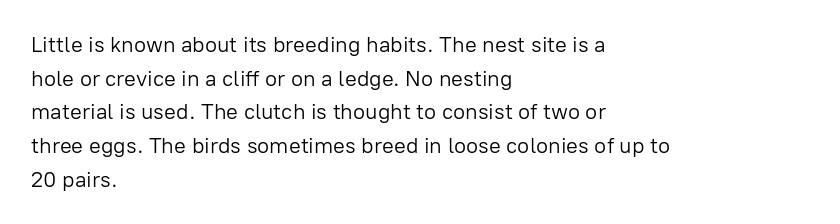
Unbolded letterforms with no extra heft. The letterforms sit shoulder to shoulder at normal distance. Line spacing here is normal. Glance below the letters and you will spot only blank space. Visually the block forms a straight wall on the left and a jagged coastline on the right.
